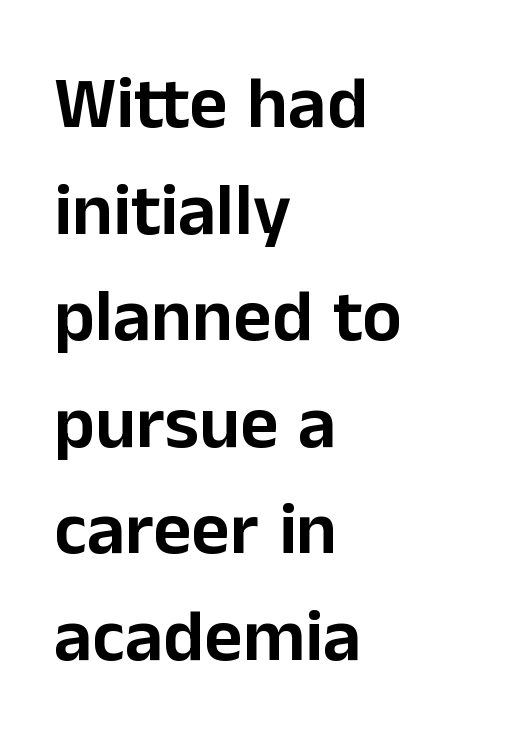
Q: Is the text italic (slanted)? A: No, it is upright.
Q: Is the typeface a serif or a sans-serif typeface? A: Sans-serif.
Q: Is the text underlined? A: No.
Q: How is the paragraph aligned? A: Left-aligned.
Q: Is the spacing between letters normal or unusually wide? A: Normal.
Q: Is the spacing between lines tight, normal or loose? A: Normal.
Q: Width (condensed, normal, or wide)? A: Normal.
Q: Stroke contrast? A: Low.
Q: x-height? A: Medium.
Q: Monospaced? A: No.
